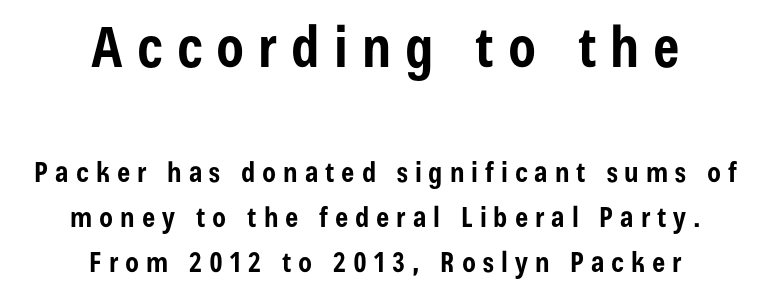
{"serif": "no", "italic": "no", "bold": "yes", "weight": "bold", "width": "condensed", "stroke_contrast": "low", "x_height": "medium", "monospaced": "no", "underline": "no", "align": "center", "line_spacing": "normal", "line_spacing_ratio": 1.61, "letter_spacing": "wide", "letter_spacing_em": 0.25, "larger_block": "first", "size_ratio": 2.0, "glyph_px": 56}
